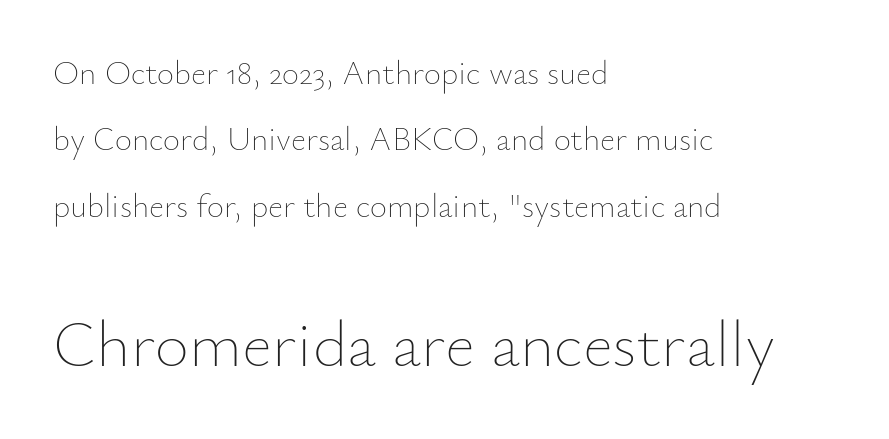
The image shows 66 px thin type, upright; set left-aligned, loose line spacing (2.01x), normal letter spacing, not underlined; the second (bottom) block is 2.0x larger; low stroke contrast and a small x-height.
